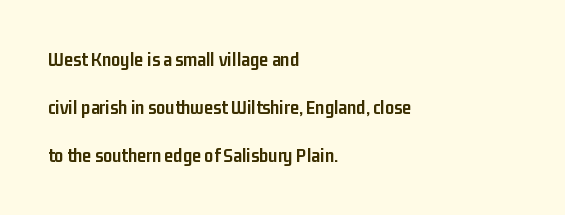
{"italic": "no", "bold": "yes", "underline": "no", "align": "left", "line_spacing": "loose", "line_spacing_ratio": 2.41, "letter_spacing": "normal", "letter_spacing_em": 0.0, "glyph_px": 20}
